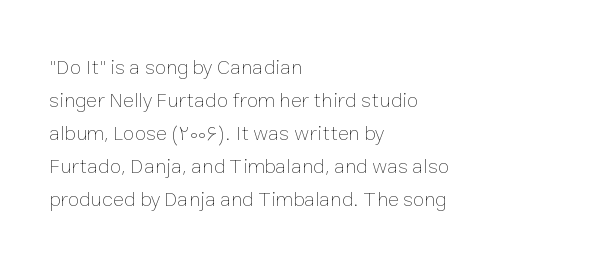
Q: Is the text bold? A: No.
Q: Is the text italic (slanted)? A: No, it is upright.
Q: Is the text underlined? A: No.
Q: How is the paragraph aligned? A: Left-aligned.
Q: Is the spacing between letters normal or unusually wide? A: Normal.
Q: Is the spacing between lines tight, normal or loose? A: Normal.
